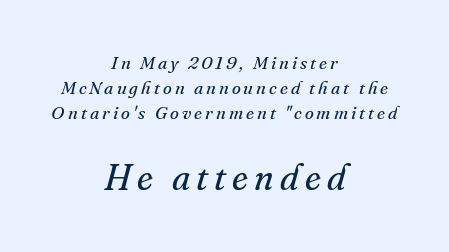
Q: Is the text bold? A: No.
Q: Is the text italic (slanted)? A: Yes, it leans right by about 16 degrees.
Q: Is the typeface a serif or a sans-serif typeface? A: Serif.
Q: Is the text underlined? A: No.
Q: How is the paragraph aligned? A: Centered.
Q: Is the spacing between lines tight, normal or loose? A: Normal.
Q: Which block of text is set in a larger size, the first (top) or the second (bottom)? A: The second (bottom) one.
Q: Width (condensed, normal, or wide)? A: Normal.
Q: Stroke contrast? A: Medium.
Q: x-height? A: Small.
Q: Monospaced? A: No.
